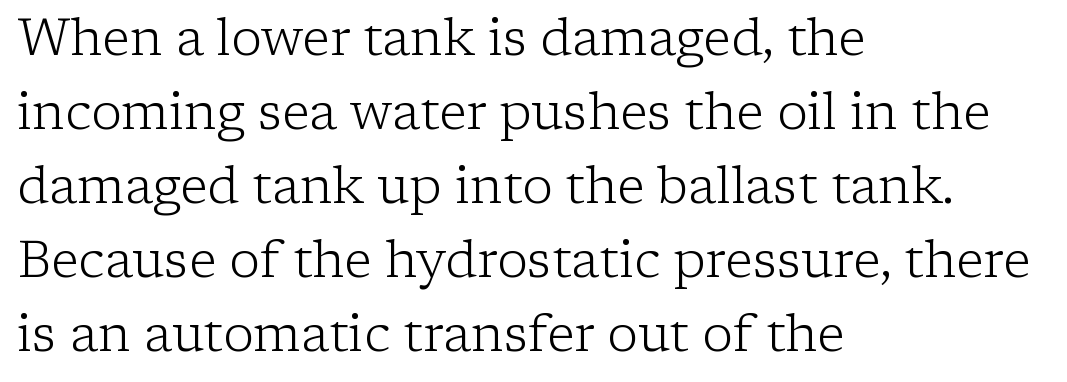
Q: Is the text bold? A: No.
Q: Is the text italic (slanted)? A: No, it is upright.
Q: Is the typeface a serif or a sans-serif typeface? A: Serif.
Q: Is the text underlined? A: No.
Q: How is the paragraph aligned? A: Left-aligned.
Q: Is the spacing between letters normal or unusually wide? A: Normal.
Q: Is the spacing between lines tight, normal or loose? A: Normal.
Q: Width (condensed, normal, or wide)? A: Normal.
Q: Stroke contrast? A: Low.
Q: x-height? A: Medium.
Q: Monospaced? A: No.
